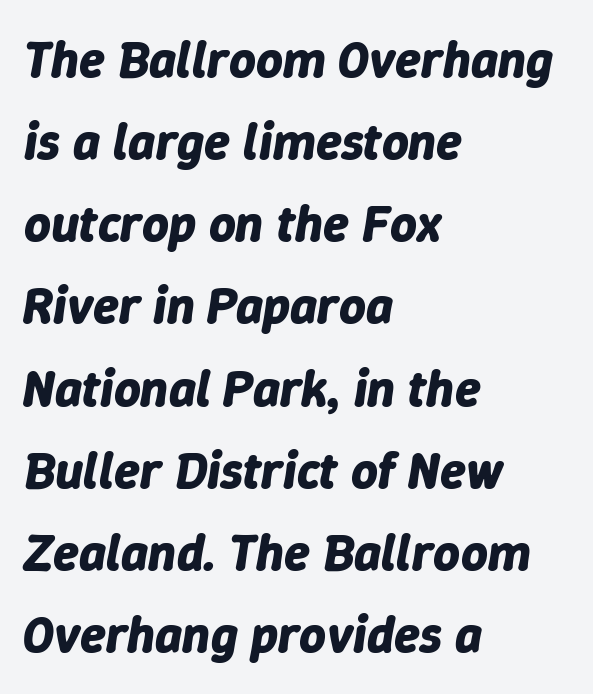
Q: Is the text bold? A: Yes.
Q: Is the text italic (slanted)? A: Yes, it leans right by about 9 degrees.
Q: Is the text underlined? A: No.
Q: How is the paragraph aligned? A: Left-aligned.
Q: Is the spacing between letters normal or unusually wide? A: Normal.
Q: Is the spacing between lines tight, normal or loose? A: Normal.
Q: Width (condensed, normal, or wide)? A: Normal.
Q: Stroke contrast? A: Low.
Q: x-height? A: Medium.
Q: Monospaced? A: No.
